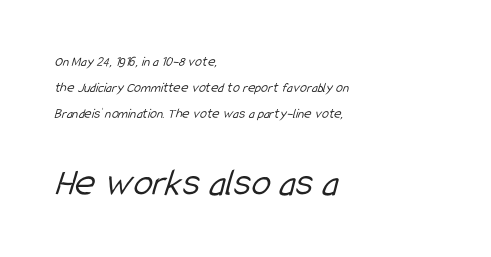
Grotesque or geometric, the face here clearly has no serifs. These two chunks differ in scale, with the bottom chunk taking the larger measure. The specimen omits any rule beneath the text block's lines. Weight class: somewhere from thin through regular. The rendering uses natural spacing where letterforms have individual widths. Compared with typical body copy, the letter spacing here is the same.
